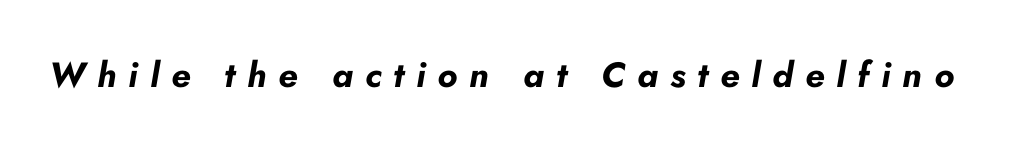
The typesetting leans heavy: a genuine bold. Quick note: italic. There is plenty of visible air inserted between adjacent glyphs. This sample has the flowing, uneven cadence of proportional lettering. Just letters on the line, the space beneath them empty.
